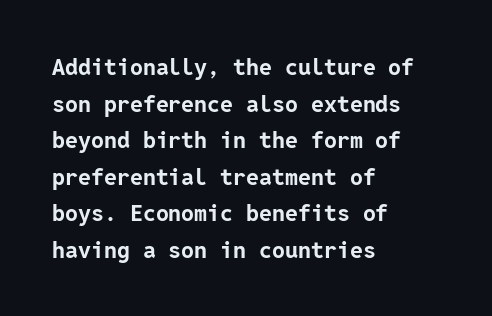
Q: Is the text bold? A: Yes.
Q: Is the text italic (slanted)? A: No, it is upright.
Q: Is the text underlined? A: No.
Q: How is the paragraph aligned? A: Left-aligned.
Q: Is the spacing between letters normal or unusually wide? A: Normal.
Q: Is the spacing between lines tight, normal or loose? A: Normal.
